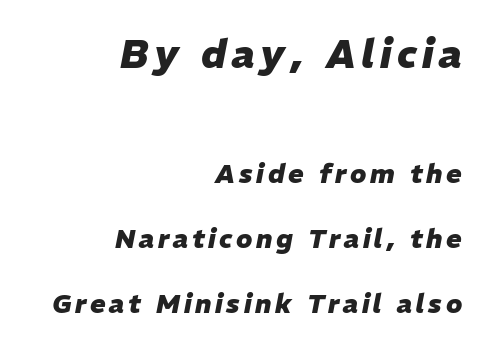
The image shows 39 px heavy type, italic (leaning right); set right-aligned, loose line spacing (2.49x), not underlined; the first (top) block is 1.5x larger; low stroke contrast and a medium x-height.
